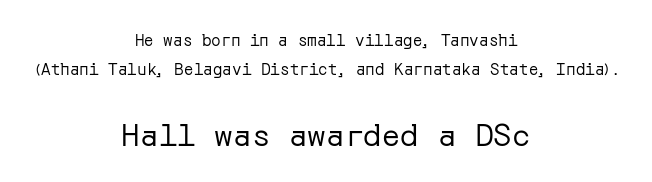
{"serif": "no", "italic": "no", "bold": "no", "weight": "regular", "width": "normal", "stroke_contrast": "low", "x_height": "medium", "underline": "no", "align": "center", "line_spacing_ratio": 1.81, "letter_spacing": "normal", "letter_spacing_em": 0.0, "larger_block": "second", "size_ratio": 1.94, "glyph_px": 31}
